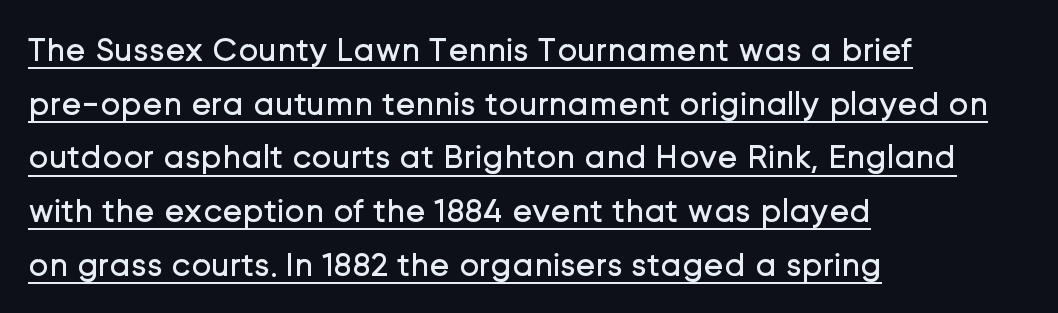
The image shows 34 px regular-weight sans-serif type, upright; set left-aligned, normal line spacing (1.58x), normal letter spacing, underlined; low stroke contrast and a medium x-height.
